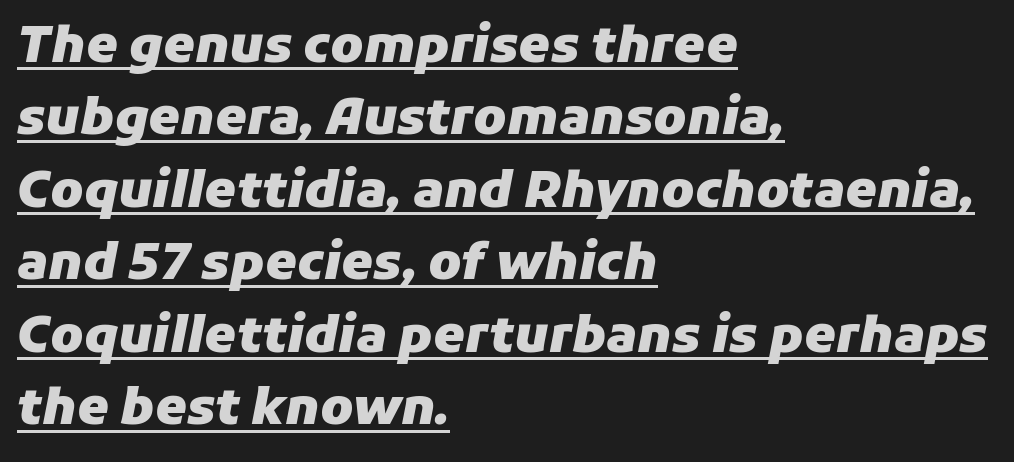
The image shows 50 px heavy type, italic (leaning right); set left-aligned, normal line spacing (1.45x), normal letter spacing, underlined; low stroke contrast and a medium x-height.
